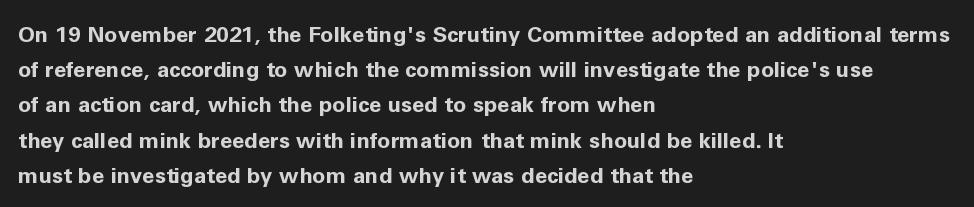
Q: Is the text bold? A: Yes.
Q: Is the text italic (slanted)? A: No, it is upright.
Q: Is the text underlined? A: No.
Q: How is the paragraph aligned? A: Left-aligned.
Q: Is the spacing between letters normal or unusually wide? A: Normal.
Q: Is the spacing between lines tight, normal or loose? A: Normal.
